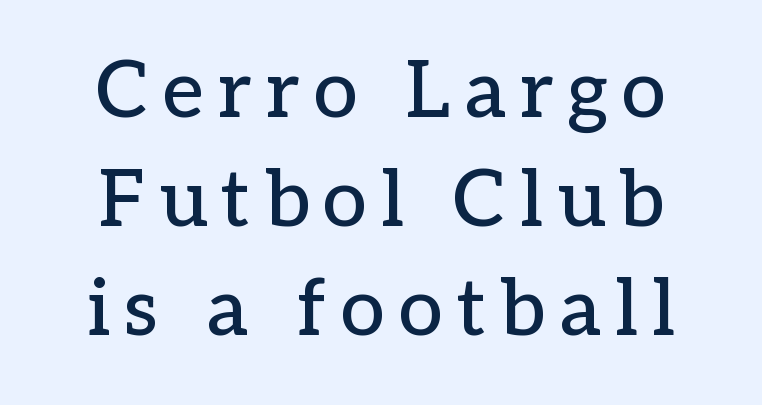
Q: Is the text italic (slanted)? A: No, it is upright.
Q: Is the typeface a serif or a sans-serif typeface? A: Serif.
Q: Is the text underlined? A: No.
Q: How is the paragraph aligned? A: Centered.
Q: Is the spacing between lines tight, normal or loose? A: Normal.
Q: Width (condensed, normal, or wide)? A: Normal.
Q: Stroke contrast? A: Low.
Q: x-height? A: Medium.
Q: Monospaced? A: No.
